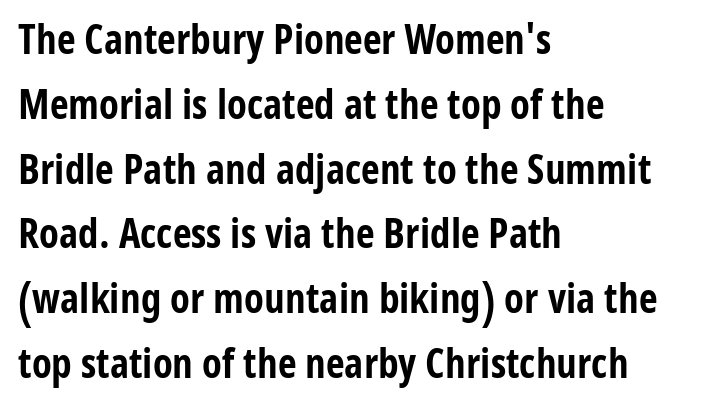
{"serif": "no", "italic": "no", "bold": "yes", "weight": "bold", "width": "condensed", "stroke_contrast": "low", "x_height": "medium", "monospaced": "no", "underline": "no", "align": "left", "line_spacing": "normal", "line_spacing_ratio": 1.58, "letter_spacing": "normal", "letter_spacing_em": 0.0, "glyph_px": 41}
